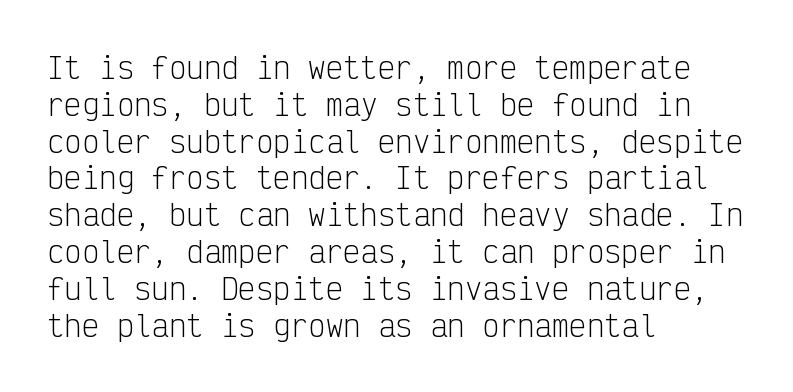
This sample has the even, mechanical cadence of fixed-width lettering. This is roman type, the default non-slanted kind. Caption: standard tracking, unaltered. Compared with a typical body face, this is equally light or lighter still. The lines sit at an ordinary, default distance from one another.
